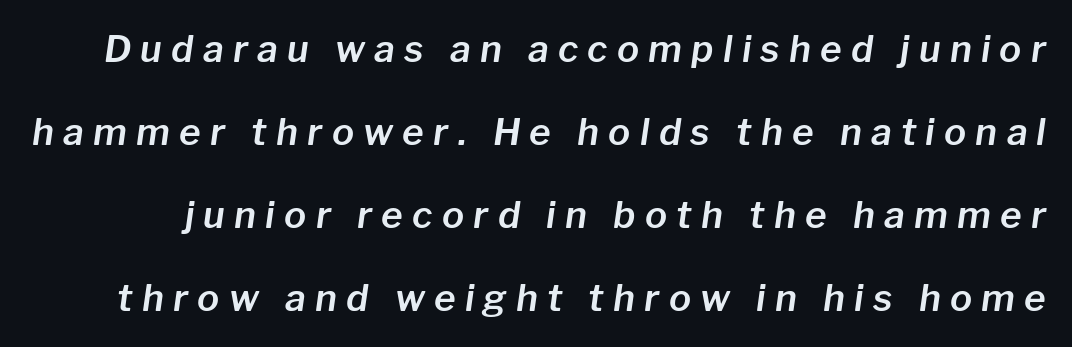
{"italic": "yes", "lean": "right", "slant_degrees": 8, "width": "normal", "stroke_contrast": "low", "x_height": "medium", "monospaced": "no", "underline": "no", "line_spacing": "loose", "line_spacing_ratio": 2.24, "letter_spacing": "wide", "letter_spacing_em": 0.25, "glyph_px": 37}
